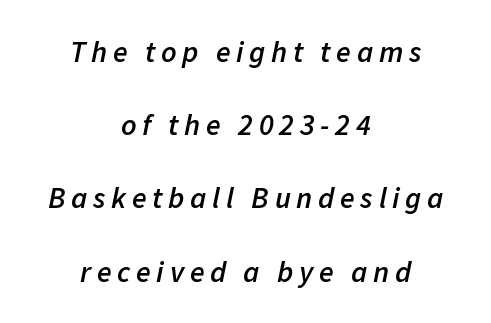
Note the varied advance widths — an 'i' is clearly narrower than an 'm'. Successive baselines arrive slowly, with a big drop between each. Quick note: italic. No word sits above an underline. The whitespace from short lines is split evenly between both sides. This is moderately heavy type, rendered in semibold.
